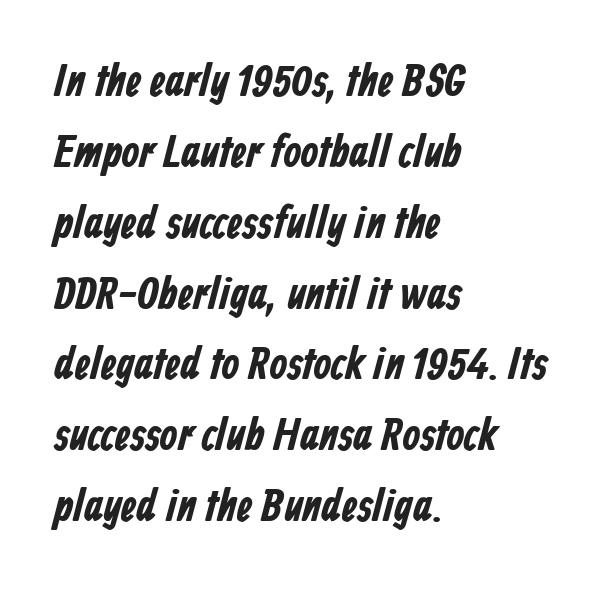
{"serif": "no", "bold": "yes", "weight": "bold", "width": "condensed", "stroke_contrast": "low", "x_height": "medium", "monospaced": "no", "underline": "no", "align": "left", "line_spacing": "normal", "line_spacing_ratio": 1.54, "letter_spacing": "normal", "letter_spacing_em": 0.0, "glyph_px": 46}
